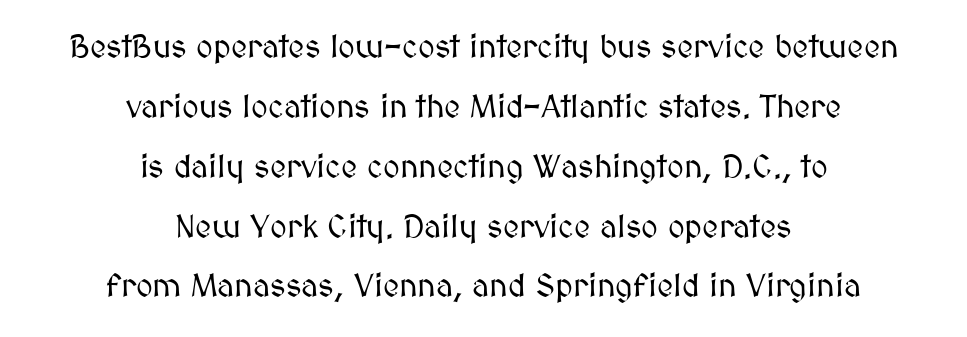
The image shows 32 px text type, upright; set centered, line spacing 1.87x, normal letter spacing, not underlined; medium stroke contrast and a medium x-height.
